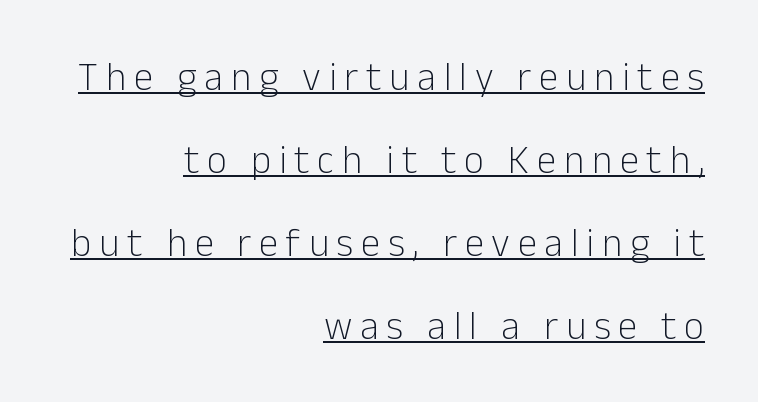
The image shows 39 px light sans-serif type, upright; set right-aligned, loose line spacing (2.13x), unusually wide letter spacing (+0.2 em), underlined; low stroke contrast and a medium x-height.
